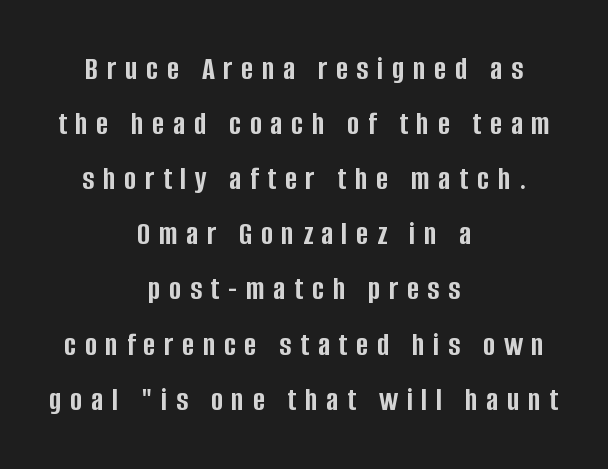
Q: Is the text bold? A: Yes.
Q: Is the text italic (slanted)? A: No, it is upright.
Q: Is the typeface a serif or a sans-serif typeface? A: Sans-serif.
Q: Is the text underlined? A: No.
Q: How is the paragraph aligned? A: Centered.
Q: Is the spacing between letters normal or unusually wide? A: Unusually wide.
Q: Is the spacing between lines tight, normal or loose? A: Normal.
Q: Width (condensed, normal, or wide)? A: Condensed.
Q: Stroke contrast? A: Low.
Q: x-height? A: Large.
Q: Monospaced? A: No.
